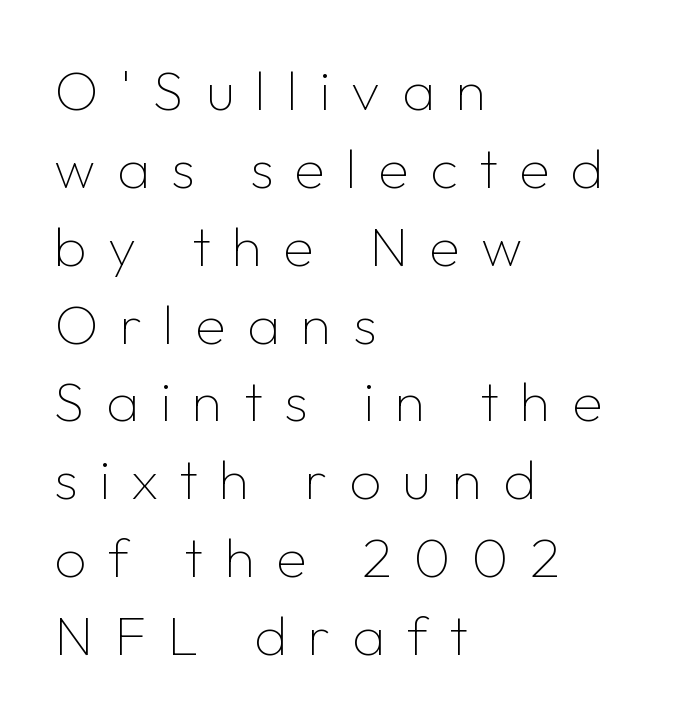
The image shows 56 px thin sans-serif type, upright; set left-aligned, normal line spacing (1.39x), unusually wide letter spacing (+0.38 em), not underlined; low stroke contrast and a medium x-height.
